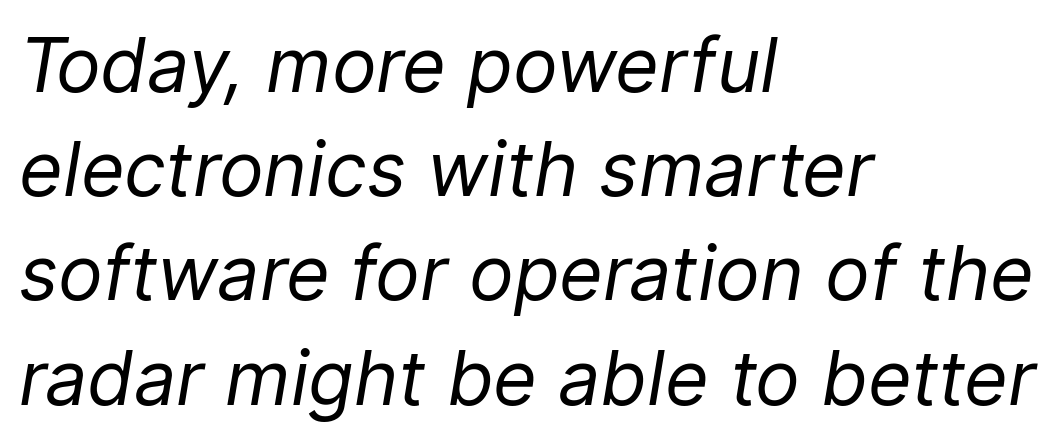
The image shows 75 px regular-weight type, italic (leaning right); set left-aligned, normal line spacing (1.39x), normal letter spacing, not underlined; low stroke contrast and a medium x-height.
